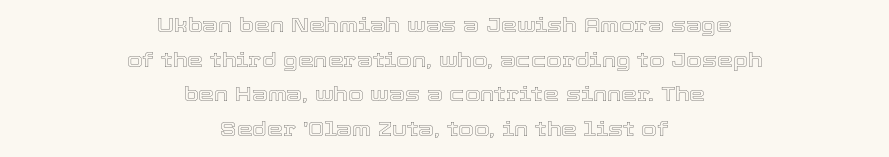
{"italic": "no", "underline": "no", "align": "center", "line_spacing_ratio": 1.73, "letter_spacing": "normal", "letter_spacing_em": 0.0, "glyph_px": 20}
